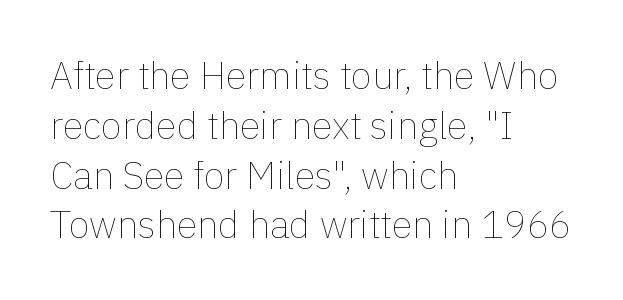
The image shows 38 px thin type, upright; set left-aligned, normal line spacing (1.31x), normal letter spacing, not underlined; a medium x-height.
